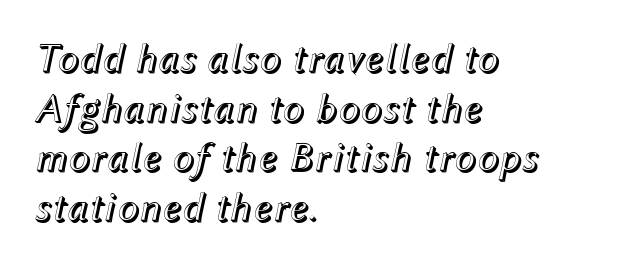
{"italic": "yes", "lean": "right", "slant_degrees": 12, "width": "normal", "x_height": "medium", "monospaced": "no", "underline": "no", "align": "left", "line_spacing_ratio": 1.21, "letter_spacing": "normal", "letter_spacing_em": 0.0, "glyph_px": 41}
